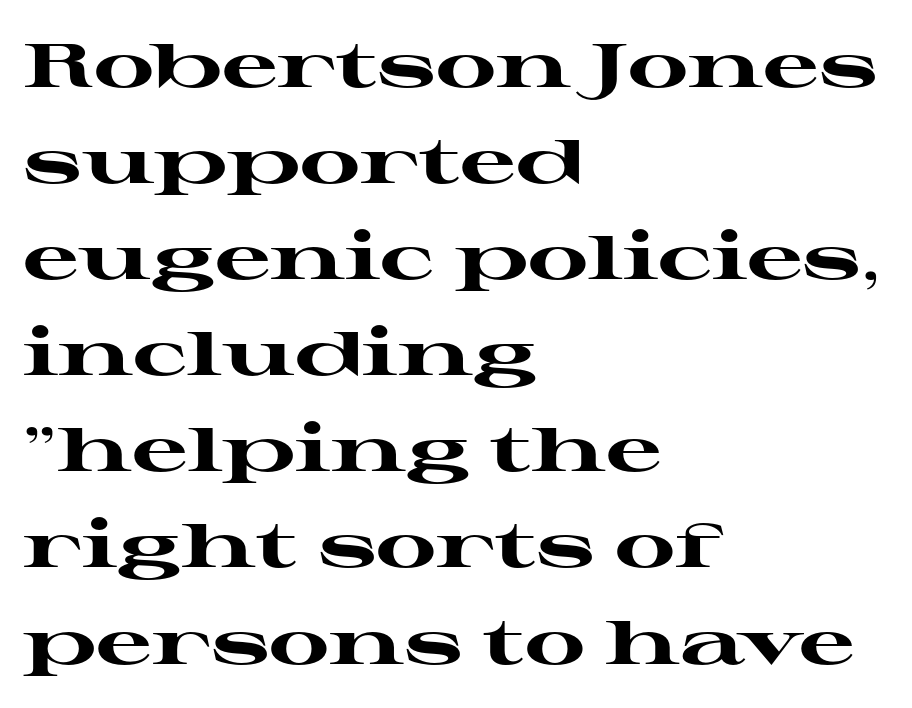
The image shows 62 px heavy, wide serif type, upright; set left-aligned, normal line spacing (1.55x), normal letter spacing, not underlined; high stroke contrast and a medium x-height.
